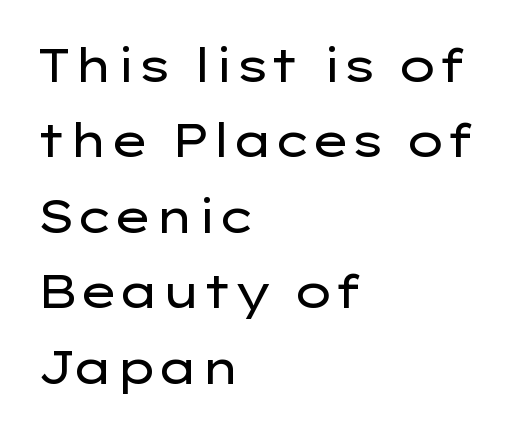
Evenly set lines give the paragraph a standard silhouette. The face used here is a sans, in the tradition of grotesques and geometrics. Ink coverage per letter is moderate at most. Line starts are locked; line ends wander.
